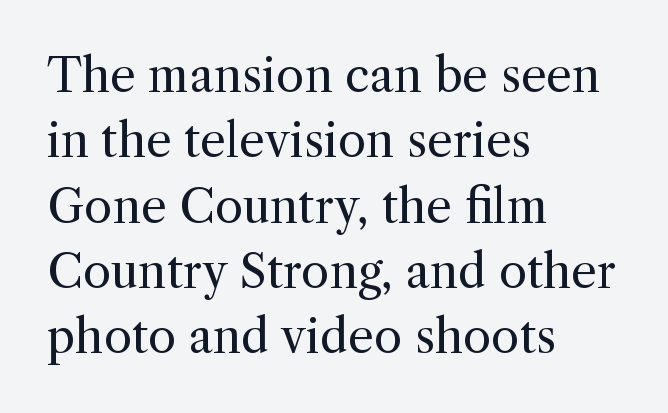
Q: Is the text bold? A: No.
Q: Is the text italic (slanted)? A: No, it is upright.
Q: Is the typeface a serif or a sans-serif typeface? A: Serif.
Q: Is the text underlined? A: No.
Q: How is the paragraph aligned? A: Left-aligned.
Q: Is the spacing between letters normal or unusually wide? A: Normal.
Q: Is the spacing between lines tight, normal or loose? A: Normal.
Q: Width (condensed, normal, or wide)? A: Normal.
Q: x-height? A: Medium.
Q: Monospaced? A: No.
